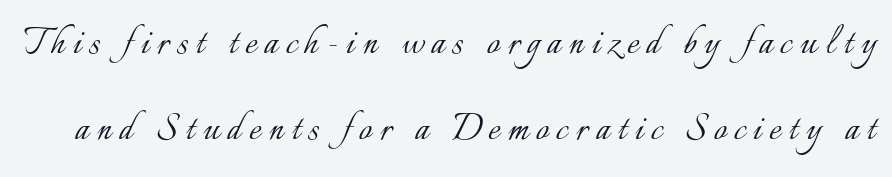
Each letter keeps its own natural width here, so spacing adapts to shape. Loosely led — the rows are spread out. No letter is thick-stroked: the sample isn't bold. The area under the type is left untouched.
